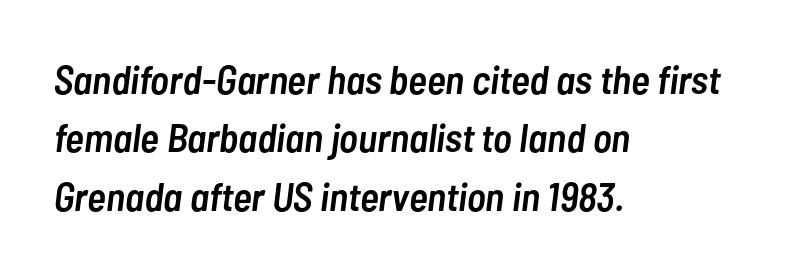
The space beneath each line is pristine and unruled. Is this a fixed-width face? No — the glyphs have proportional, varying widths. The paragraph shown leans on its left margin. The face used here has a pronounced slope to its letters. Summary of weight: moderately heavy, a semibold. Compared with typical paragraphs, the rows here are spaced about the same.
